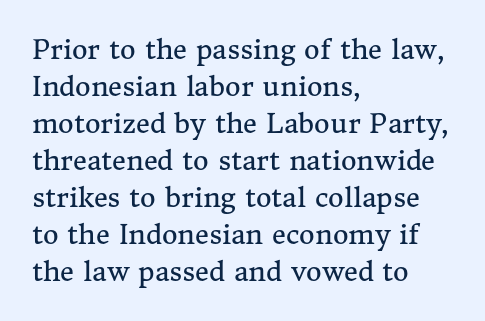
{"italic": "no", "bold": "no", "underline": "no", "align": "left", "line_spacing": "normal", "line_spacing_ratio": 1.37, "letter_spacing": "normal", "letter_spacing_em": 0.0, "glyph_px": 27}
